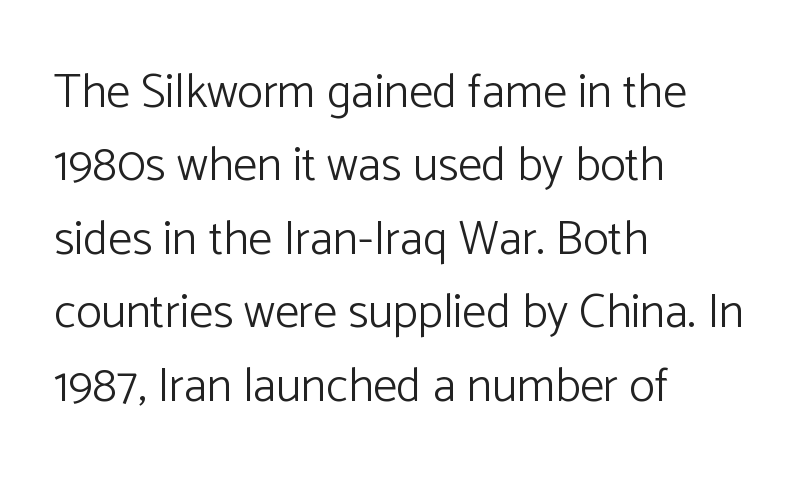
The image shows 48 px light sans-serif type, upright; set left-aligned, normal line spacing (1.53x), normal letter spacing, not underlined; low stroke contrast and a medium x-height.
